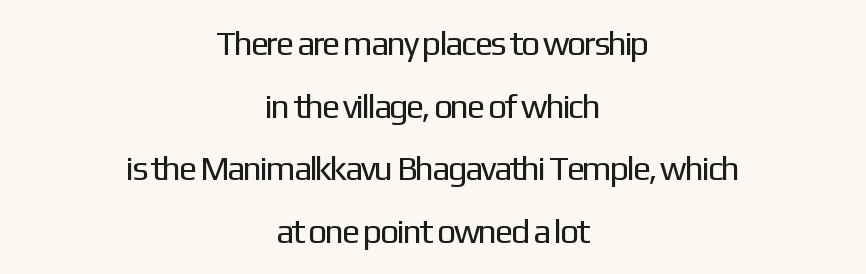
Q: Is the text bold? A: No.
Q: Is the text italic (slanted)? A: No, it is upright.
Q: Is the typeface a serif or a sans-serif typeface? A: Sans-serif.
Q: Is the text underlined? A: No.
Q: How is the paragraph aligned? A: Centered.
Q: Is the spacing between letters normal or unusually wide? A: Normal.
Q: Width (condensed, normal, or wide)? A: Normal.
Q: Stroke contrast? A: Low.
Q: x-height? A: Medium.
Q: Monospaced? A: No.
